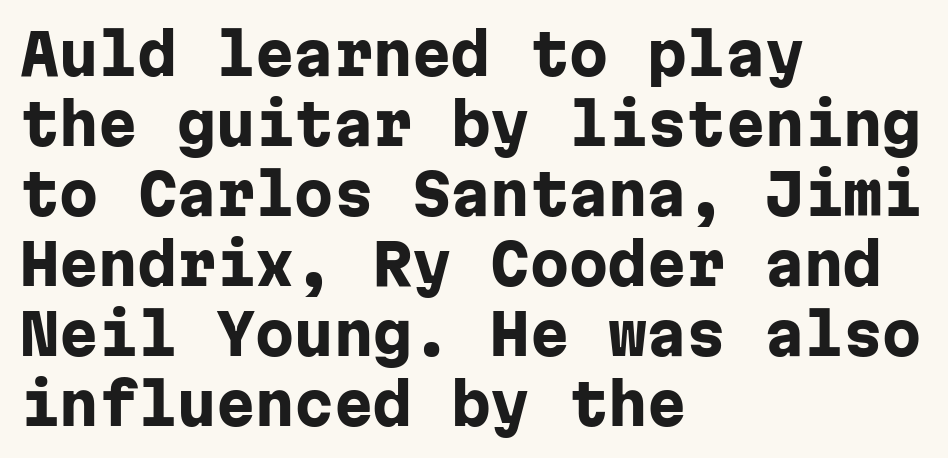
Q: Is the text bold? A: Yes.
Q: Is the text italic (slanted)? A: No, it is upright.
Q: Is the typeface a serif or a sans-serif typeface? A: Sans-serif.
Q: Is the text underlined? A: No.
Q: How is the paragraph aligned? A: Left-aligned.
Q: Is the spacing between letters normal or unusually wide? A: Normal.
Q: Is the spacing between lines tight, normal or loose? A: Normal.
Q: Width (condensed, normal, or wide)? A: Normal.
Q: Stroke contrast? A: Low.
Q: x-height? A: Medium.
Q: Monospaced? A: Yes.
